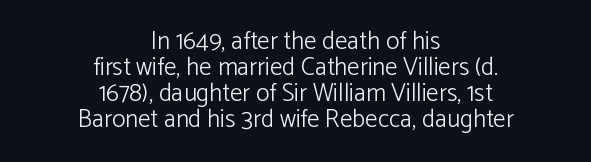
Q: Is the text bold? A: No.
Q: Is the text italic (slanted)? A: No, it is upright.
Q: Is the text underlined? A: No.
Q: How is the paragraph aligned? A: Centered.
Q: Is the spacing between letters normal or unusually wide? A: Normal.
Q: Is the spacing between lines tight, normal or loose? A: Tight.
